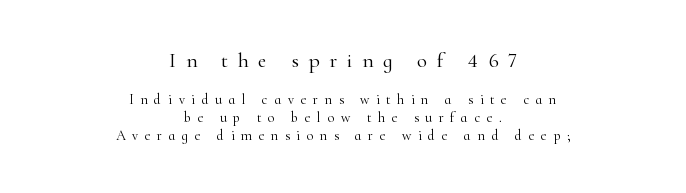
The image shows 21 px text type, upright; set centered, normal line spacing (1.3x), unusually wide letter spacing (+0.47 em), not underlined; the first (top) block is 1.5x larger.
